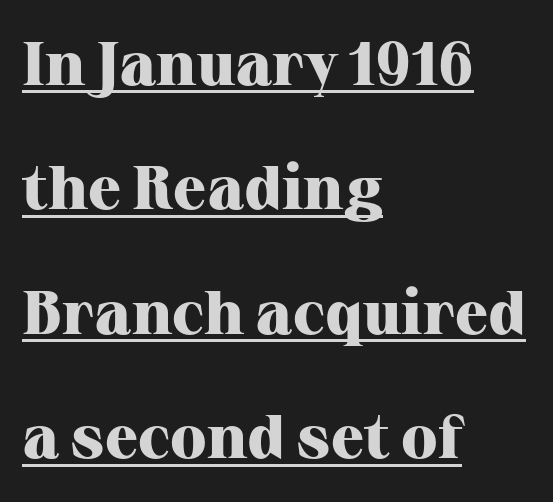
The rendering anchors every line to the left-hand side. Like a heading marked for emphasis, these lines bear an underscore. Yep, those are serifs on the letters. If you measured baseline to baseline, you'd find a long distance. These lines are rendered in a variable-pitch font.
